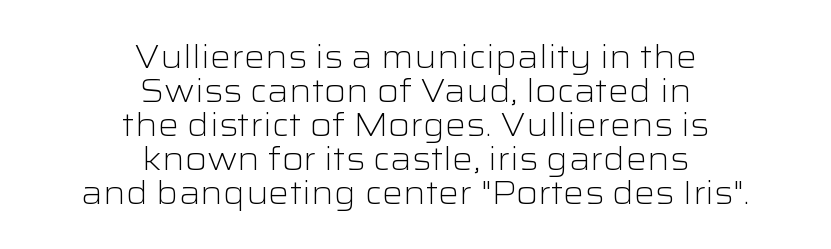
{"serif": "no", "italic": "no", "bold": "no", "weight": "light", "width": "wide", "stroke_contrast": "low", "x_height": "medium", "monospaced": "no", "underline": "no", "align": "center", "line_spacing": "tight", "line_spacing_ratio": 1.03, "letter_spacing": "normal", "letter_spacing_em": 0.0, "glyph_px": 33}
